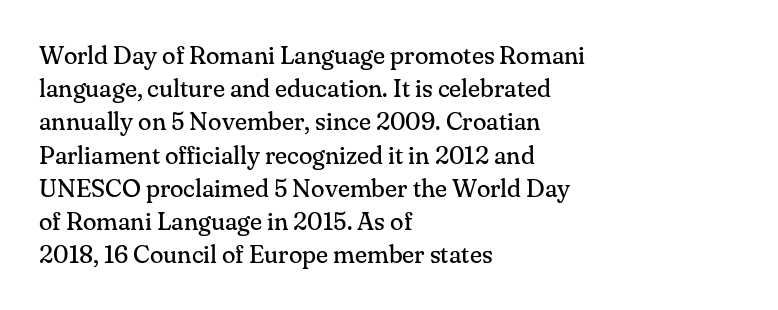
Q: Is the text bold? A: No.
Q: Is the text italic (slanted)? A: No, it is upright.
Q: Is the text underlined? A: No.
Q: How is the paragraph aligned? A: Left-aligned.
Q: Is the spacing between letters normal or unusually wide? A: Normal.
Q: Is the spacing between lines tight, normal or loose? A: Normal.
